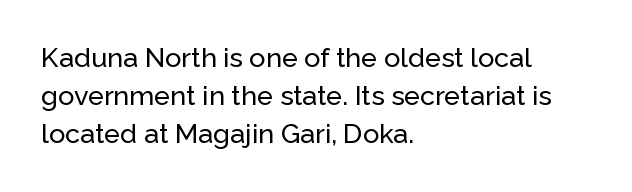
Every stem runs plumb, perpendicular to the baseline. No extra tracking has been applied to these lines. Students, observe: this is what conventionally led text looks like. The rendering anchors every line to the left-hand side. Just letters on the line, the space beneath them empty.
